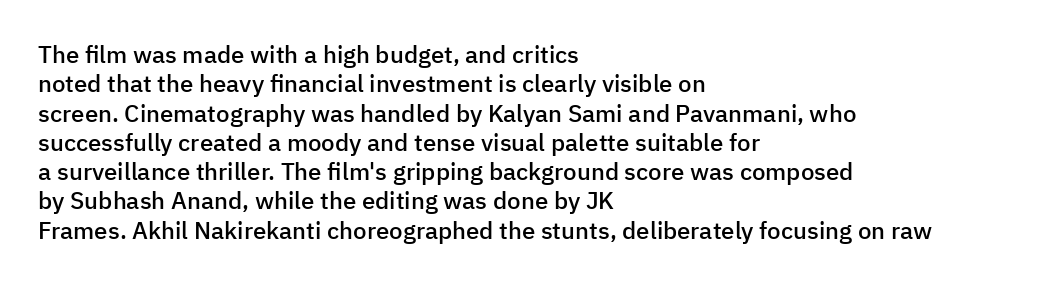
This rendering leaves character spacing at its baseline value. The gap between lines stays unmarked. Characters remain perfectly vertical along every line. The compositor pushed each line to the left boundary.
